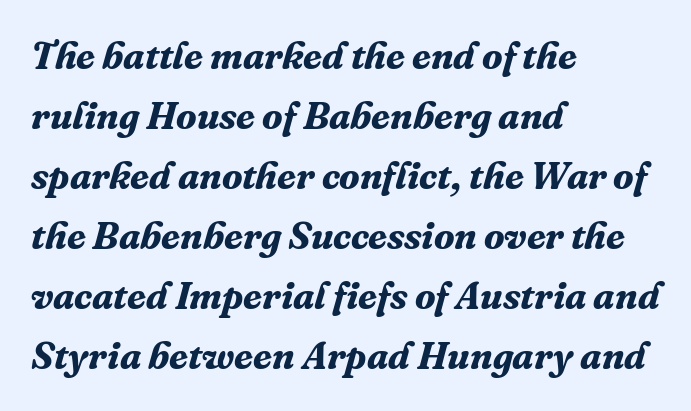
{"serif": "yes", "italic": "yes", "lean": "right", "slant_degrees": 16, "bold": "yes", "weight": "bold", "width": "normal", "stroke_contrast": "medium", "x_height": "medium", "monospaced": "no", "underline": "no", "align": "left", "line_spacing": "normal", "line_spacing_ratio": 1.58, "letter_spacing": "normal", "letter_spacing_em": 0.0, "glyph_px": 38}
